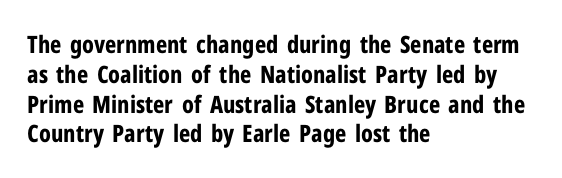
{"italic": "no", "bold": "yes", "underline": "no", "align": "left", "line_spacing_ratio": 1.24, "letter_spacing": "normal", "letter_spacing_em": 0.0, "glyph_px": 24}
